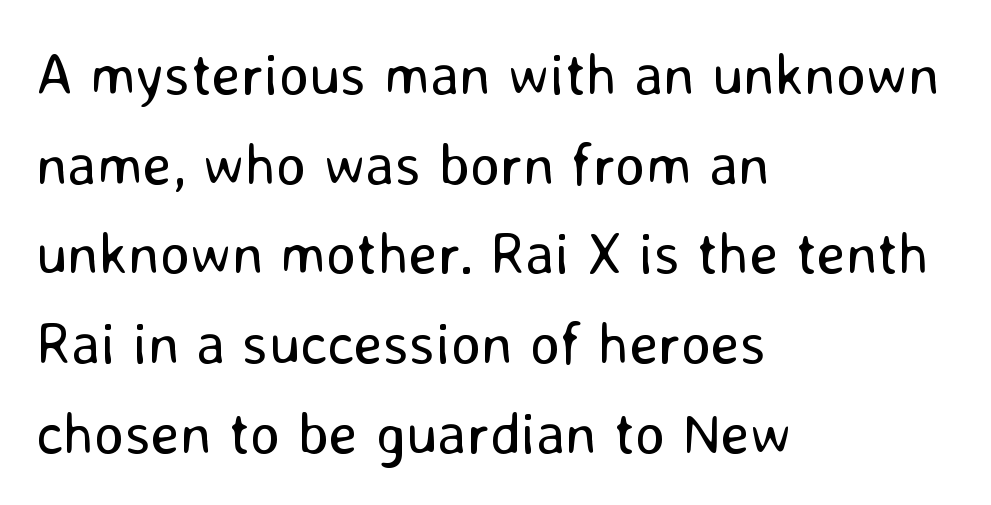
Q: Is the text bold? A: No.
Q: Is the text italic (slanted)? A: No, it is upright.
Q: Is the typeface a serif or a sans-serif typeface? A: Sans-serif.
Q: Is the text underlined? A: No.
Q: How is the paragraph aligned? A: Left-aligned.
Q: Is the spacing between letters normal or unusually wide? A: Normal.
Q: Is the spacing between lines tight, normal or loose? A: Normal.
Q: Width (condensed, normal, or wide)? A: Normal.
Q: Stroke contrast? A: Low.
Q: x-height? A: Medium.
Q: Monospaced? A: No.
